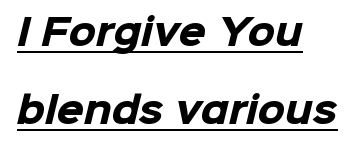
{"serif": "no", "bold": "yes", "weight": "heavy", "width": "normal", "stroke_contrast": "low", "x_height": "medium", "monospaced": "no", "underline": "yes", "align": "left", "line_spacing": "loose", "line_spacing_ratio": 2.24, "letter_spacing": "normal", "letter_spacing_em": 0.0, "glyph_px": 35}
